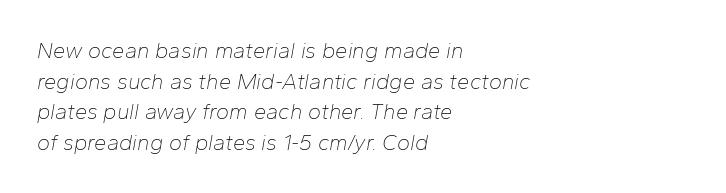
The image shows 22 px text type, italic (leaning right); set left-aligned, normal line spacing (1.39x), normal letter spacing, not underlined.
